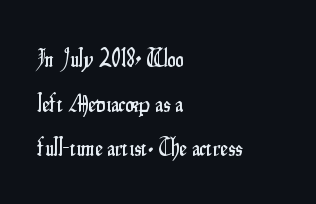
These lines keep a tight, regular rhythm from letter to letter. The passage is arranged the way most books set body copy — flush left. Just letters on the line, the space beneath them empty. The letters stand upright; this is a roman face.
